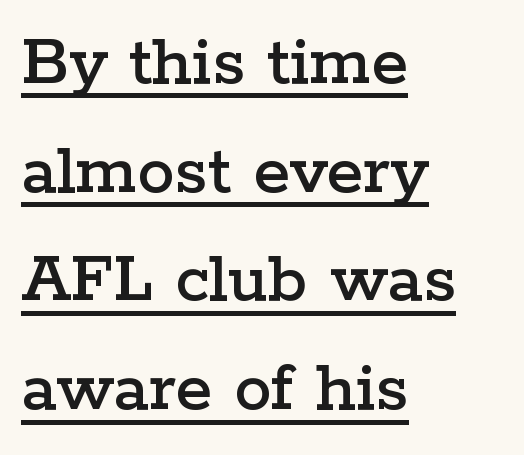
Q: Is the text italic (slanted)? A: No, it is upright.
Q: Is the typeface a serif or a sans-serif typeface? A: Serif.
Q: Is the text underlined? A: Yes.
Q: How is the paragraph aligned? A: Left-aligned.
Q: Is the spacing between letters normal or unusually wide? A: Normal.
Q: Is the spacing between lines tight, normal or loose? A: Normal.
Q: Width (condensed, normal, or wide)? A: Wide.
Q: Stroke contrast? A: Low.
Q: x-height? A: Medium.
Q: Monospaced? A: No.
